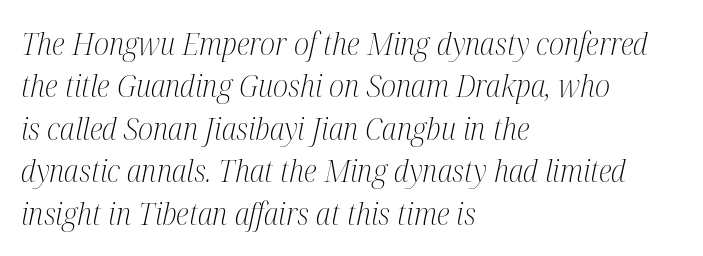
{"serif": "yes", "italic": "yes", "lean": "right", "slant_degrees": 12, "bold": "no", "weight": "light", "width": "condensed", "stroke_contrast": "medium", "x_height": "medium", "monospaced": "no", "underline": "no", "align": "left", "line_spacing": "normal", "line_spacing_ratio": 1.37, "letter_spacing": "normal", "letter_spacing_em": 0.0, "glyph_px": 31}
